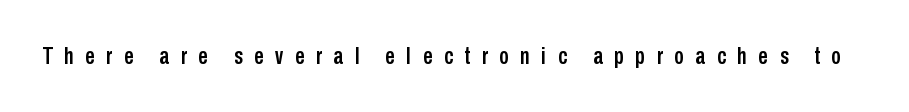
Q: Is the text italic (slanted)? A: No, it is upright.
Q: Is the text underlined? A: No.
Q: Is the spacing between letters normal or unusually wide? A: Unusually wide.
